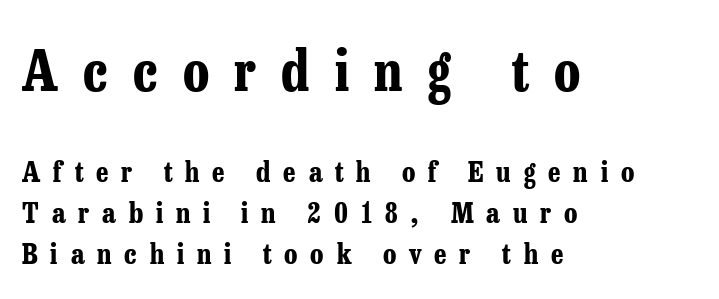
Inter-character spacing is expanded well beyond the font's built-in metrics. Where is the straight margin? On the left. Letterform terminals end in serifs throughout the passage. Two sizes are in play, and the larger belongs to the first block.
